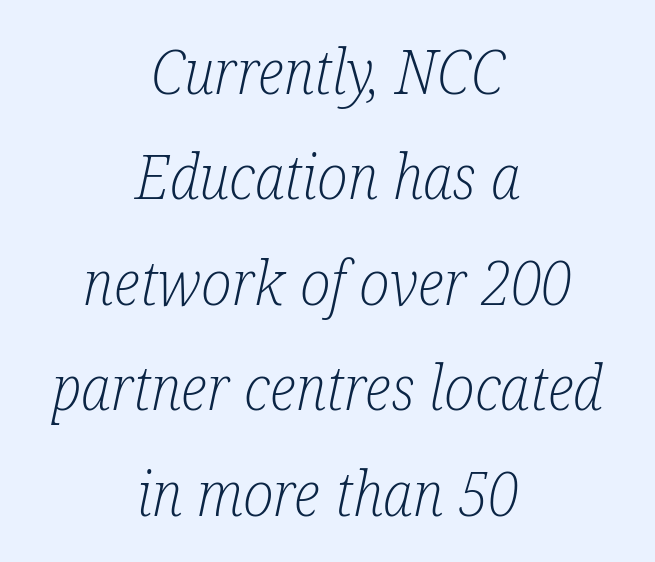
{"serif": "yes", "italic": "yes", "lean": "right", "slant_degrees": 12, "bold": "no", "weight": "light", "width": "condensed", "stroke_contrast": "low", "x_height": "medium", "monospaced": "no", "underline": "no", "align": "center", "line_spacing": "normal", "line_spacing_ratio": 1.7, "letter_spacing": "normal", "letter_spacing_em": 0.0, "glyph_px": 62}
